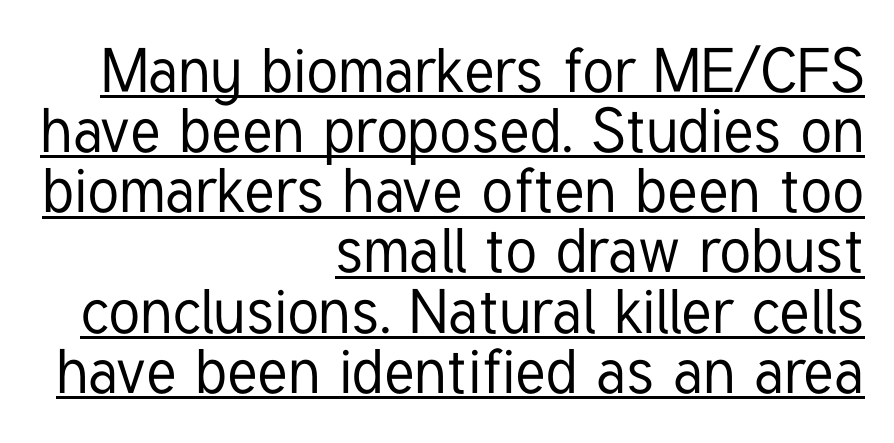
Q: Is the text italic (slanted)? A: No, it is upright.
Q: Is the typeface a serif or a sans-serif typeface? A: Sans-serif.
Q: Is the text underlined? A: Yes.
Q: How is the paragraph aligned? A: Right-aligned.
Q: Is the spacing between letters normal or unusually wide? A: Normal.
Q: Is the spacing between lines tight, normal or loose? A: Tight.
Q: Width (condensed, normal, or wide)? A: Condensed.
Q: Stroke contrast? A: Low.
Q: x-height? A: Medium.
Q: Monospaced? A: No.
